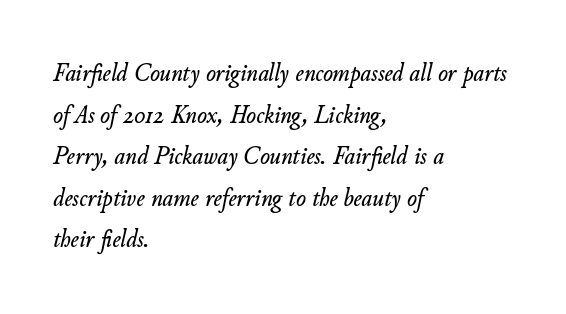
{"italic": "yes", "lean": "right", "slant_degrees": 11, "underline": "no", "align": "left", "line_spacing": "normal", "line_spacing_ratio": 1.6, "letter_spacing": "normal", "letter_spacing_em": 0.0, "glyph_px": 26}
